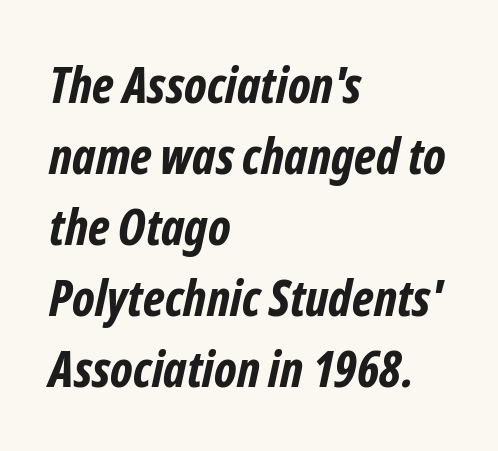
{"serif": "no", "bold": "yes", "weight": "bold", "width": "condensed", "stroke_contrast": "low", "x_height": "medium", "monospaced": "no", "underline": "no", "align": "left", "line_spacing": "normal", "line_spacing_ratio": 1.42, "letter_spacing": "normal", "letter_spacing_em": 0.0, "glyph_px": 50}
